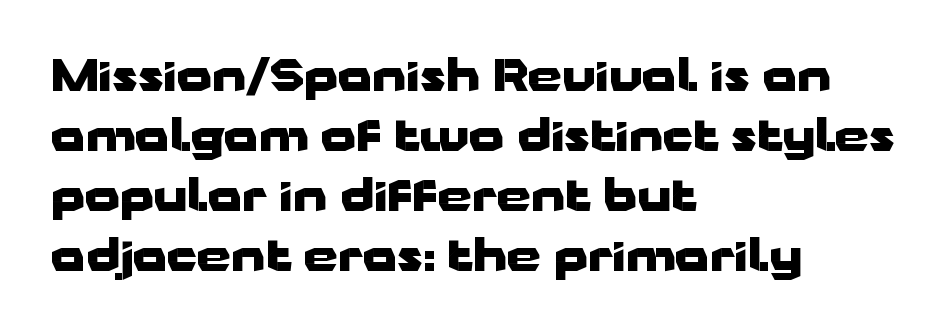
{"serif": "no", "italic": "no", "bold": "yes", "weight": "heavy", "width": "wide", "stroke_contrast": "low", "x_height": "medium", "monospaced": "no", "underline": "no", "align": "left", "line_spacing": "normal", "line_spacing_ratio": 1.36, "letter_spacing": "normal", "letter_spacing_em": 0.0, "glyph_px": 44}
